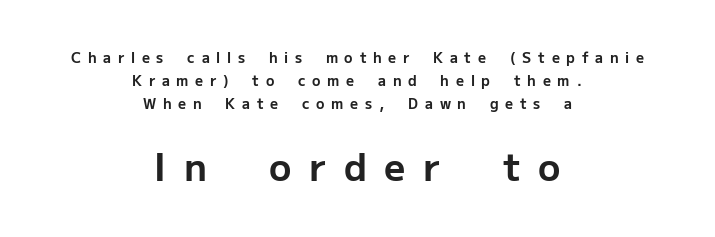
The image shows 37 px bold sans-serif type, upright; set centered, normal line spacing (1.64x), unusually wide letter spacing (+0.48 em), not underlined; the second (bottom) block is 2.64x larger; low stroke contrast and a medium x-height.
